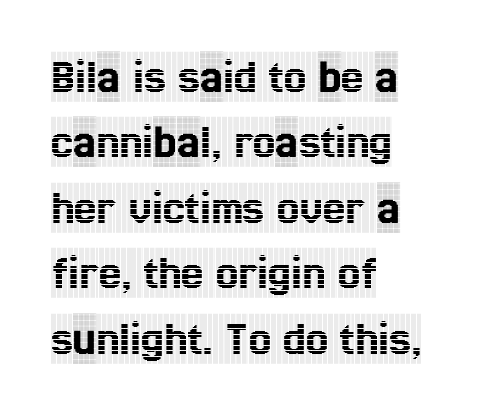
The image shows 50 px condensed serif type, upright; set left-aligned, normal line spacing (1.31x), normal letter spacing, not underlined; a large x-height.
